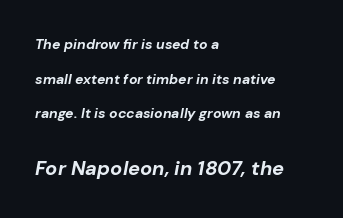
Q: Is the text bold? A: Yes.
Q: Is the text italic (slanted)? A: Yes, it leans right by about 10 degrees.
Q: Is the text underlined? A: No.
Q: How is the paragraph aligned? A: Left-aligned.
Q: Is the spacing between letters normal or unusually wide? A: Normal.
Q: Is the spacing between lines tight, normal or loose? A: Loose.
Q: Which block of text is set in a larger size, the first (top) or the second (bottom)? A: The second (bottom) one.
